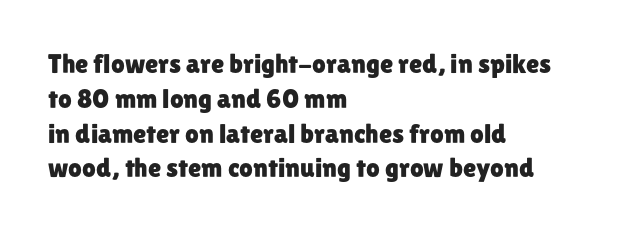
Q: Is the text italic (slanted)? A: No, it is upright.
Q: Is the text underlined? A: No.
Q: How is the paragraph aligned? A: Left-aligned.
Q: Is the spacing between letters normal or unusually wide? A: Normal.
Q: Is the spacing between lines tight, normal or loose? A: Normal.
